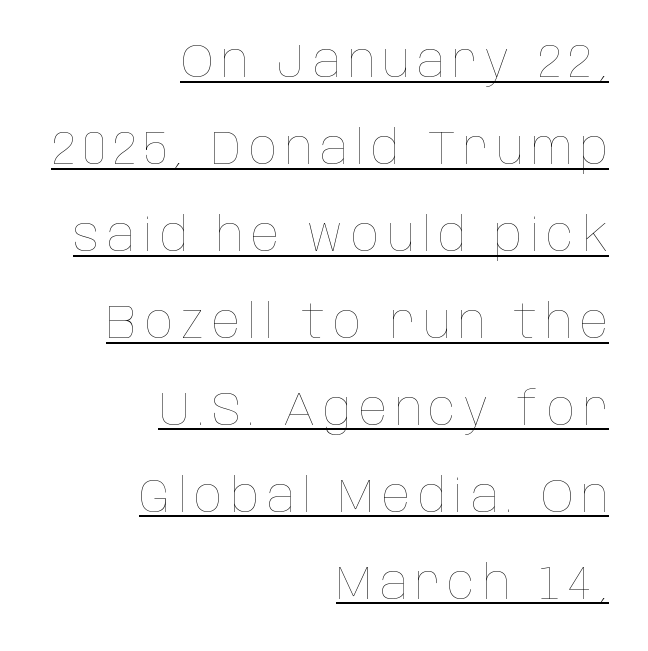
These lines are set flush right with a ragged left edge. The typeface has the unassuming heft of standard copy or less. This sample uses an upright cut, with every glyph sitting square on the baseline. The letters advance in unequal steps, a hallmark of proportional type. The specimen includes a rule beneath the text block's lines.
